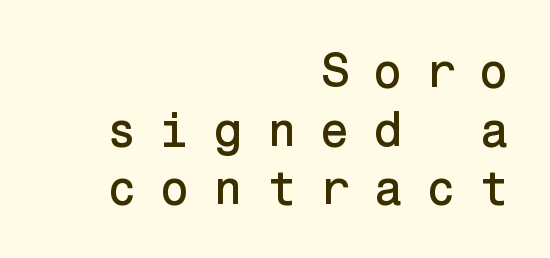
Only glyphs here, with clear space below each row. This is the regular roman posture of the typeface. These lines have a slow, spaced-out rhythm from letter to letter. Notice how the passage keeps a crisp vertical edge on the right only. What kind of face is this? One without serifs — a sans.
